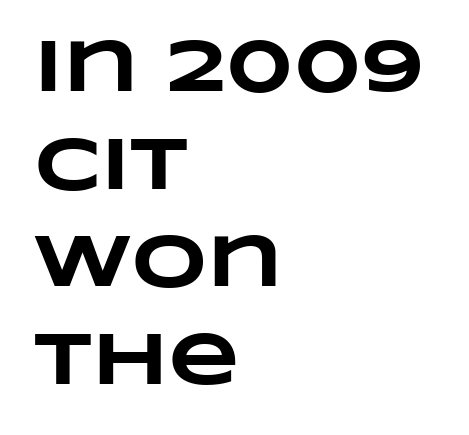
Q: Is the text bold? A: Yes.
Q: Is the text underlined? A: No.
Q: How is the paragraph aligned? A: Left-aligned.
Q: Is the spacing between letters normal or unusually wide? A: Normal.
Q: Is the spacing between lines tight, normal or loose? A: Normal.
Q: Width (condensed, normal, or wide)? A: Wide.
Q: Stroke contrast? A: Low.
Q: x-height? A: Large.
Q: Monospaced? A: No.
